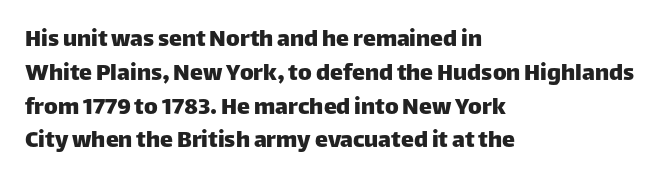
The image shows 26 px text type, upright; set left-aligned, normal line spacing (1.3x), normal letter spacing, not underlined.
